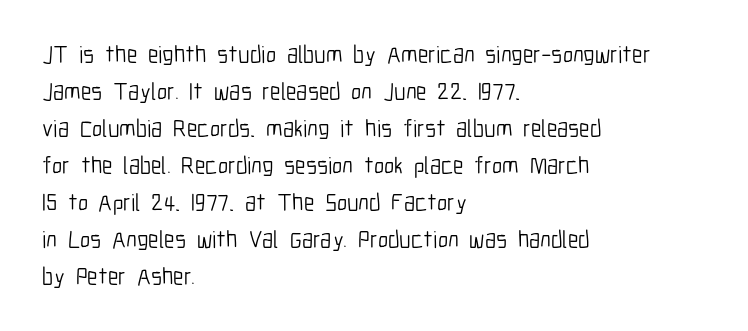
Vertical strokes here are truly vertical. Every row of glyphs begins at an identical x-position on the left. Between one letter and the next there's only the usual sliver of space. Only glyphs here, with clear space below each row.
